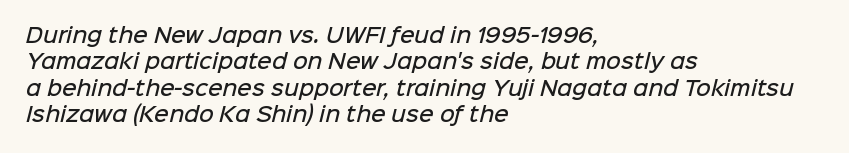
Q: Is the text bold? A: Semi-bold.
Q: Is the text underlined? A: No.
Q: How is the paragraph aligned? A: Left-aligned.
Q: Is the spacing between letters normal or unusually wide? A: Normal.
Q: Is the spacing between lines tight, normal or loose? A: Normal.
